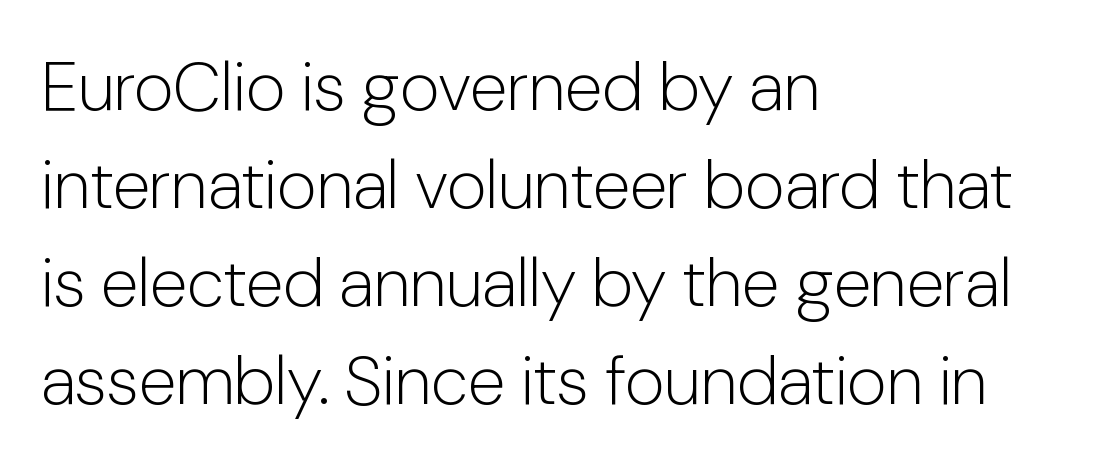
The image shows 69 px light sans-serif type, upright; set left-aligned, normal line spacing (1.42x), normal letter spacing, not underlined; low stroke contrast and a medium x-height.
